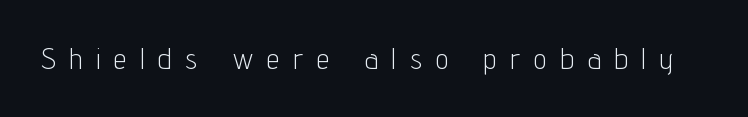
The tracking jumps out immediately: characters are airy and widely separated. This rendering employs a face without finishing strokes, i.e., a sans-serif. The cut favours lightness, reaching ordinary text weight at its darkest. Type without underlining.
